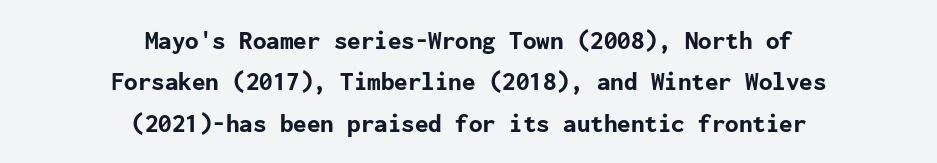
The lettering stays uniformly vertical, giving the passage a roman look. Rows of type keep a routine distance in the vertical direction. Glyph-to-glyph distance matches everyday printed text. How heavy is the stroke? Heavy — this is a bold.
